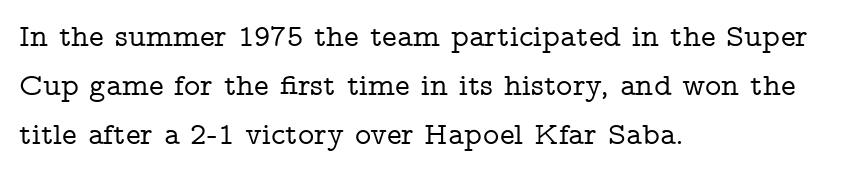
Unlike a clean sans, this face finishes its strokes with serifs. The letters stand upright; this is a roman face. Spacing between characters is what you'd get straight out of the box. The zone under the glyphs is completely vacant. Character widths vary here, with narrow letters taking less room than wide ones. The rendering anchors every line to the left-hand side.
